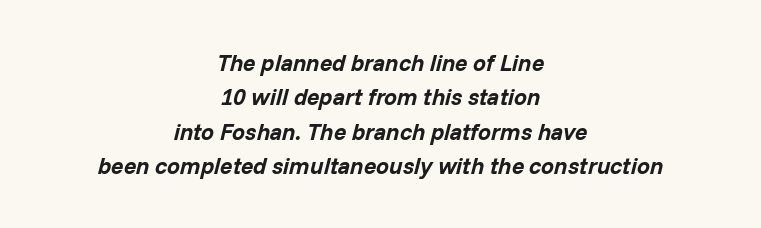
Q: Is the text bold? A: Yes.
Q: Is the text italic (slanted)? A: Yes, it leans right by about 14 degrees.
Q: Is the text underlined? A: No.
Q: How is the paragraph aligned? A: Centered.
Q: Is the spacing between letters normal or unusually wide? A: Normal.
Q: Is the spacing between lines tight, normal or loose? A: Normal.
